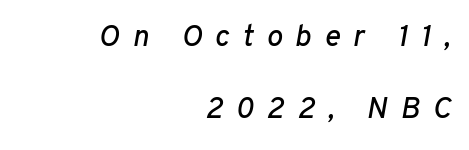
{"italic": "yes", "lean": "right", "slant_degrees": 10, "width": "normal", "stroke_contrast": "low", "x_height": "medium", "monospaced": "no", "underline": "no", "align": "right", "line_spacing": "loose", "line_spacing_ratio": 2.41, "letter_spacing": "wide", "letter_spacing_em": 0.43, "glyph_px": 30}
